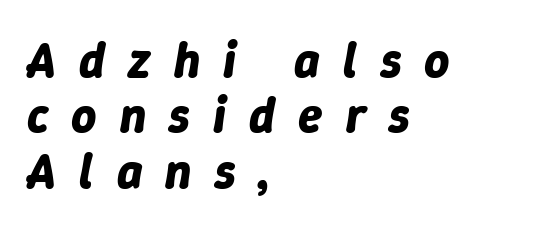
A typesetter would call this leading minimal, almost set solid. Caption: expanded tracking, letters set apart. Proportional: the letters do not fall into vertical columns. When letters slant like this, we call the style italic. As a designer I'd log this as weight 700, bold.
